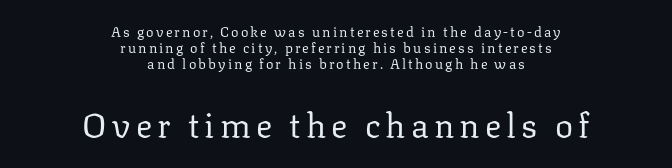
The image shows 34 px regular-weight serif type, upright; set centered, line spacing 1.16x, not underlined; the second (bottom) block is 2.43x larger; low stroke contrast and a medium x-height.
